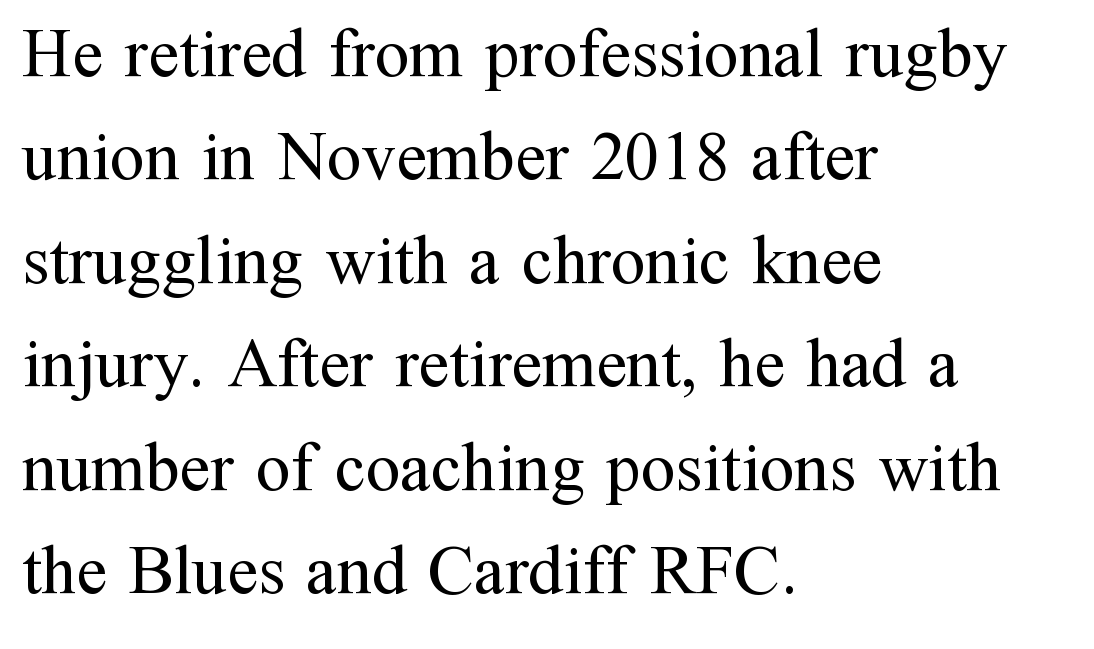
The image shows 69 px regular-weight serif type, upright; set left-aligned, normal line spacing (1.5x), normal letter spacing, not underlined; medium stroke contrast and a medium x-height.
